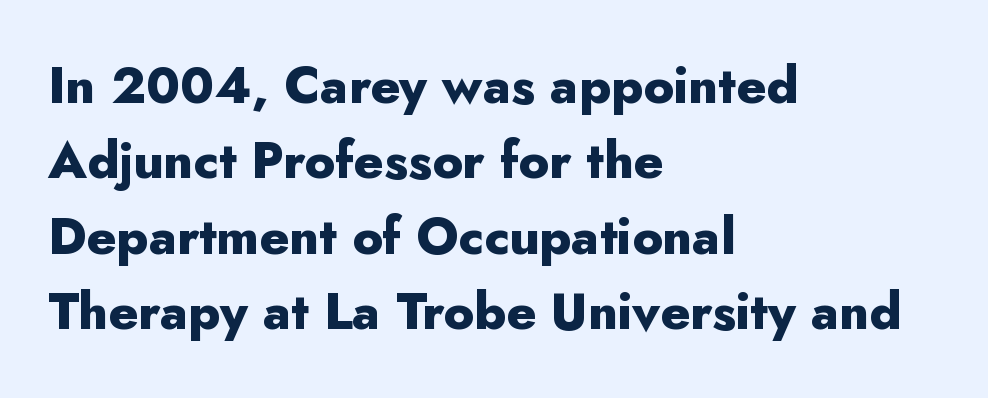
{"serif": "no", "italic": "no", "bold": "yes", "weight": "heavy", "width": "normal", "stroke_contrast": "low", "x_height": "small", "monospaced": "no", "underline": "no", "align": "left", "line_spacing": "normal", "line_spacing_ratio": 1.48, "letter_spacing": "normal", "letter_spacing_em": 0.0, "glyph_px": 51}
